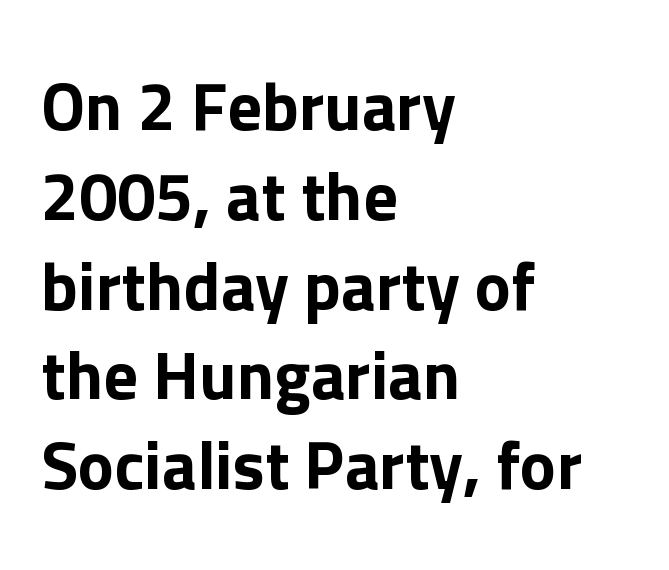
The image shows 68 px sans-serif type, upright; set left-aligned, normal line spacing (1.32x), normal letter spacing, not underlined; low stroke contrast and a medium x-height.
